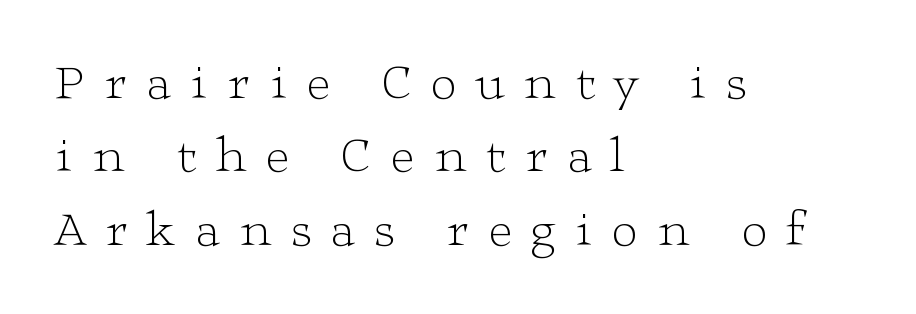
The image shows 50 px light, wide serif type, upright; set left-aligned, normal line spacing (1.47x), unusually wide letter spacing (+0.39 em), not underlined; low stroke contrast and a medium x-height.
